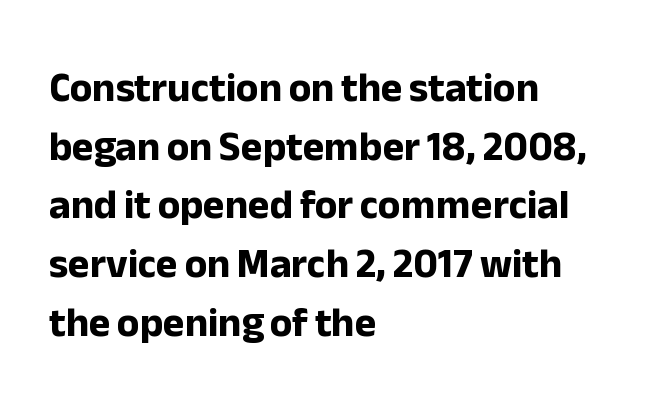
The image shows 41 px bold sans-serif type, upright; set left-aligned, normal line spacing (1.43x), normal letter spacing, not underlined; low stroke contrast and a medium x-height.
